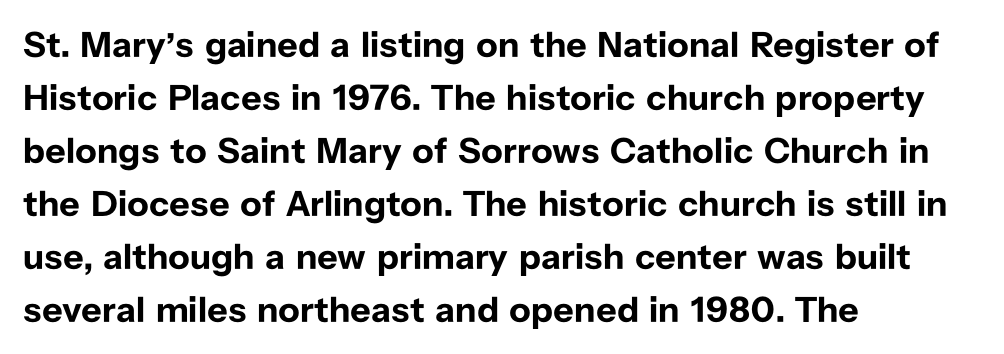
Q: Is the text bold? A: Yes.
Q: Is the text italic (slanted)? A: No, it is upright.
Q: Is the typeface a serif or a sans-serif typeface? A: Sans-serif.
Q: Is the text underlined? A: No.
Q: How is the paragraph aligned? A: Left-aligned.
Q: Is the spacing between letters normal or unusually wide? A: Normal.
Q: Is the spacing between lines tight, normal or loose? A: Normal.
Q: Width (condensed, normal, or wide)? A: Normal.
Q: Stroke contrast? A: Low.
Q: x-height? A: Medium.
Q: Monospaced? A: No.
